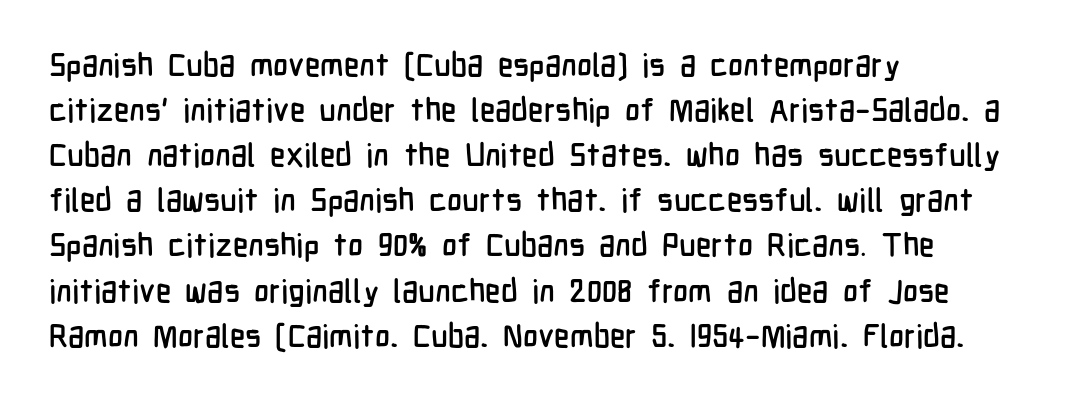
{"serif": "no", "italic": "no", "width": "condensed", "stroke_contrast": "low", "x_height": "medium", "monospaced": "no", "underline": "no", "align": "left", "line_spacing": "normal", "line_spacing_ratio": 1.41, "letter_spacing": "normal", "letter_spacing_em": 0.0, "glyph_px": 32}
